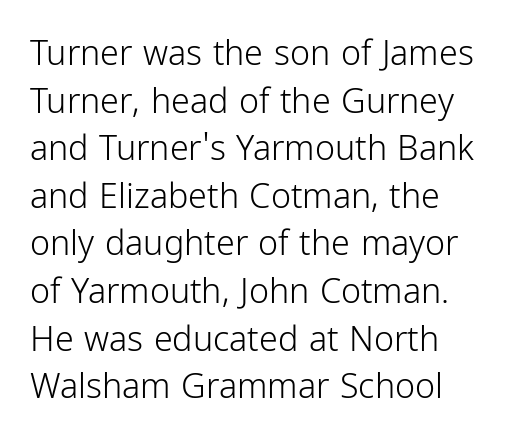
Q: Is the text bold? A: No.
Q: Is the text italic (slanted)? A: No, it is upright.
Q: Is the typeface a serif or a sans-serif typeface? A: Sans-serif.
Q: Is the text underlined? A: No.
Q: Is the spacing between letters normal or unusually wide? A: Normal.
Q: Is the spacing between lines tight, normal or loose? A: Normal.
Q: Width (condensed, normal, or wide)? A: Condensed.
Q: Stroke contrast? A: Low.
Q: x-height? A: Medium.
Q: Monospaced? A: No.
